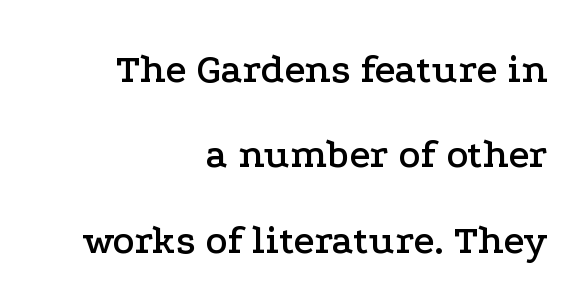
The glyphs are unaccompanied by any horizontal stroke below them. Tracking value appears to be zero — textbook default spacing. Leading is clearly above the norm, producing a sparse column. Is this a fixed-width face? No — the glyphs have proportional, varying widths. These lines are set flush right with a ragged left edge. Stroke terminals: seriffed.
